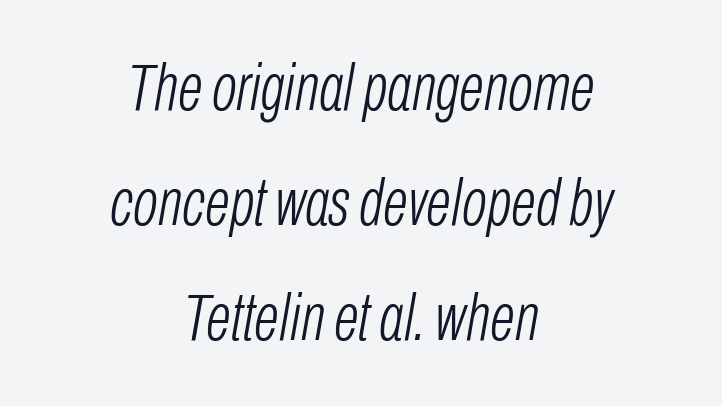
The image shows 66 px light, condensed type, italic (leaning right); set centered, line spacing 1.74x, normal letter spacing, not underlined; low stroke contrast and a medium x-height.
